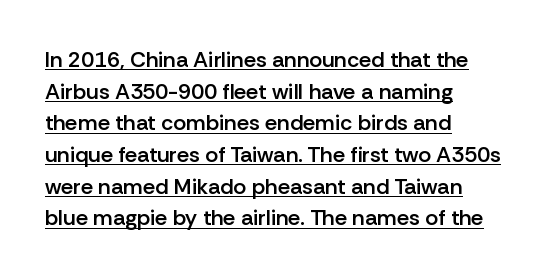
The typesetter chose a ragged-right arrangement here. This rendering leaves character spacing at its baseline value. The lines sit at an ordinary, default distance from one another. Check the space under the baseline: a stroke is drawn there. This is moderately heavy type, rendered in semibold.
